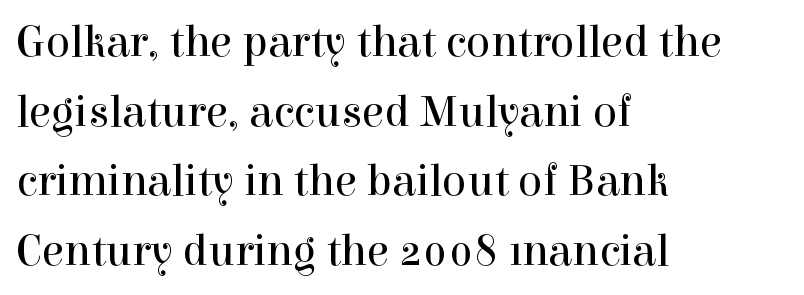
The cut favours lightness, reaching ordinary text weight at its darkest. This sample has the flowing, uneven cadence of proportional lettering. Does the leading feel generous? No, just average. Short and long lines alike share a common starting point at left.
